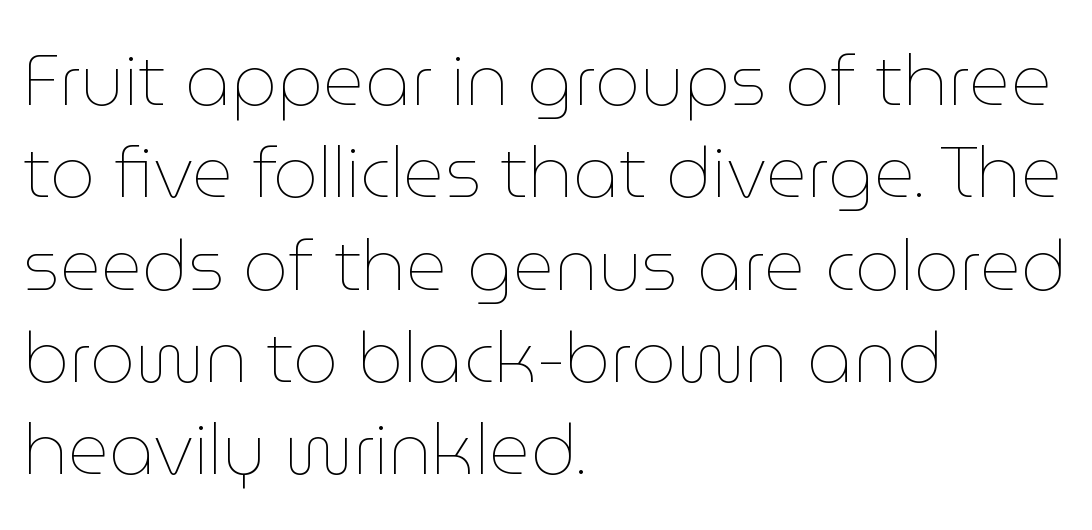
Q: Is the text bold? A: No.
Q: Is the text italic (slanted)? A: No, it is upright.
Q: Is the text underlined? A: No.
Q: How is the paragraph aligned? A: Left-aligned.
Q: Is the spacing between letters normal or unusually wide? A: Normal.
Q: Is the spacing between lines tight, normal or loose? A: Normal.
Q: Width (condensed, normal, or wide)? A: Normal.
Q: Stroke contrast? A: Low.
Q: x-height? A: Medium.
Q: Monospaced? A: No.
